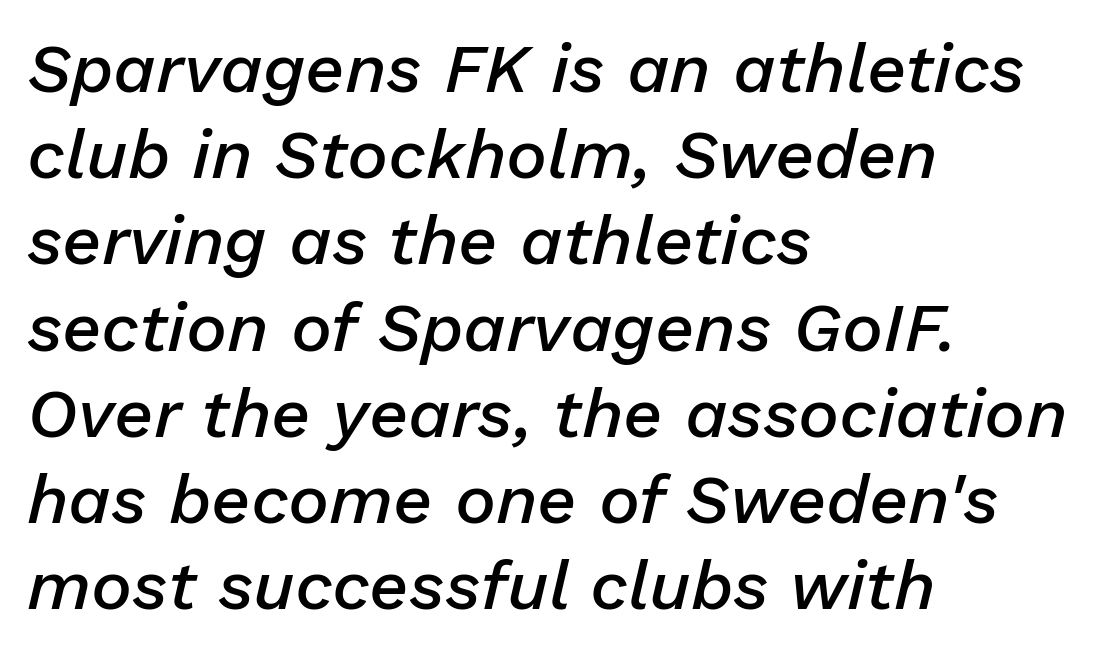
{"italic": "yes", "lean": "right", "slant_degrees": 13, "bold": "semi", "weight": "semibold", "width": "normal", "stroke_contrast": "low", "x_height": "medium", "monospaced": "no", "underline": "no", "align": "left", "line_spacing": "normal", "line_spacing_ratio": 1.25, "letter_spacing": "normal", "letter_spacing_em": 0.0, "glyph_px": 69}
